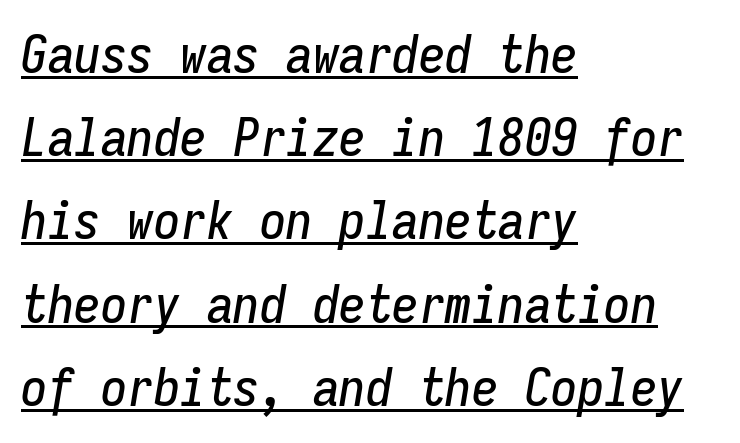
{"italic": "yes", "lean": "right", "slant_degrees": 9, "width": "condensed", "stroke_contrast": "low", "x_height": "medium", "monospaced": "yes", "underline": "yes", "align": "left", "line_spacing": "normal", "line_spacing_ratio": 1.57, "letter_spacing": "normal", "letter_spacing_em": 0.0, "glyph_px": 53}
